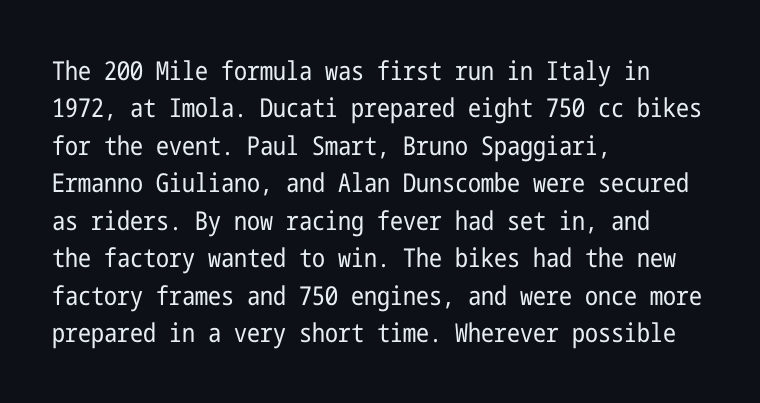
Is the letter spacing exaggerated? No — it looks like the ordinary default. This block has exactly the height ordinary leading produces. This is the regular roman posture of the typeface. Weight: not bold — regular or lighter.
